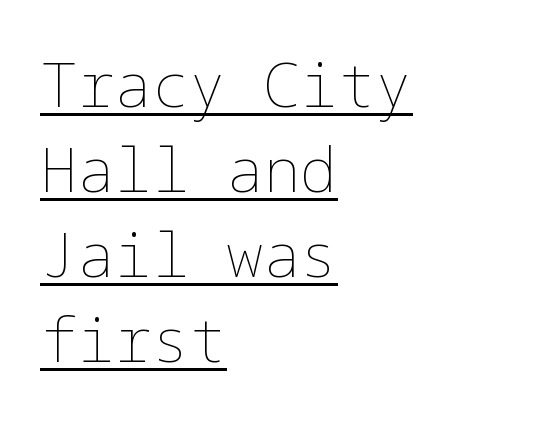
Q: Is the text bold? A: No.
Q: Is the text italic (slanted)? A: No, it is upright.
Q: Is the text underlined? A: Yes.
Q: How is the paragraph aligned? A: Left-aligned.
Q: Is the spacing between letters normal or unusually wide? A: Normal.
Q: Is the spacing between lines tight, normal or loose? A: Normal.
Q: Width (condensed, normal, or wide)? A: Normal.
Q: Stroke contrast? A: Low.
Q: x-height? A: Medium.
